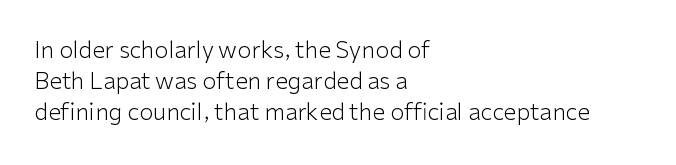
{"italic": "no", "bold": "no", "underline": "no", "align": "left", "line_spacing": "normal", "line_spacing_ratio": 1.34, "letter_spacing": "normal", "letter_spacing_em": 0.0, "glyph_px": 23}
